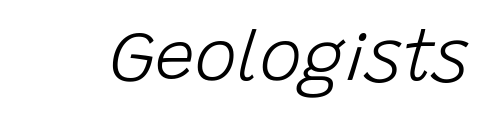
Quick note: underline off. It's the slanting kind of type. Nothing heavy about these letters — not bold at all. The horizontal fit of the characters is conventional and even.
